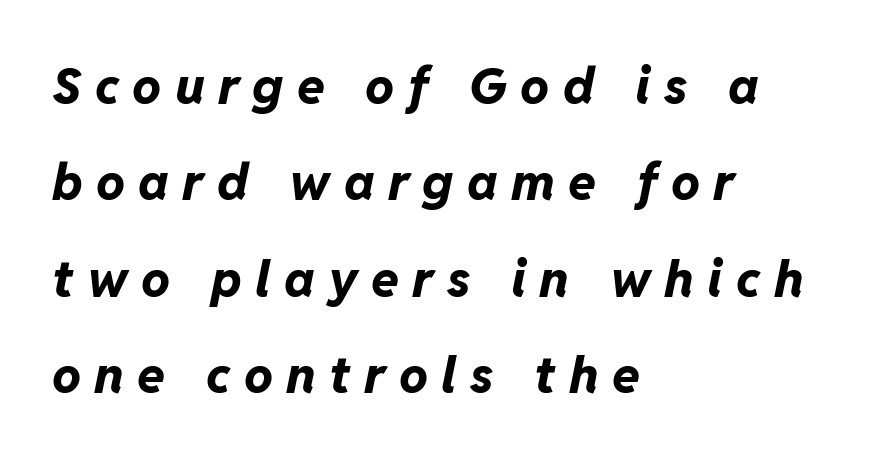
Do the characters align in a grid? No, the font is proportional. The passage shown has open, widely tracked lettering throughout. This is heavy type, rendered in bold. The space directly below the letters is spotless. Designer's note — italics engaged.
